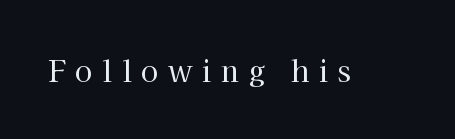
The image shows 29 px regular-weight serif type, upright; set unusually wide letter spacing (+0.32 em), not underlined; high stroke contrast and a medium x-height.
